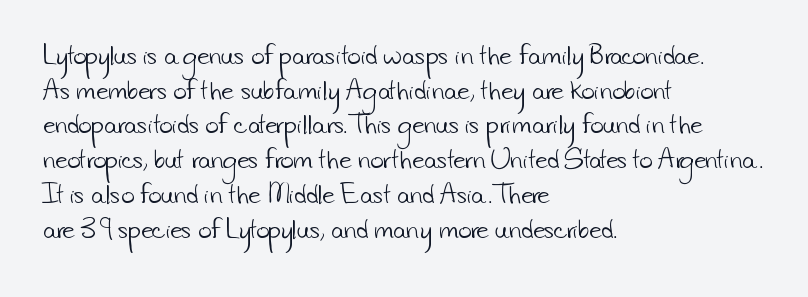
{"bold": "no", "underline": "no", "align": "left", "line_spacing": "normal", "line_spacing_ratio": 1.51, "letter_spacing": "normal", "letter_spacing_em": 0.0, "glyph_px": 23}
